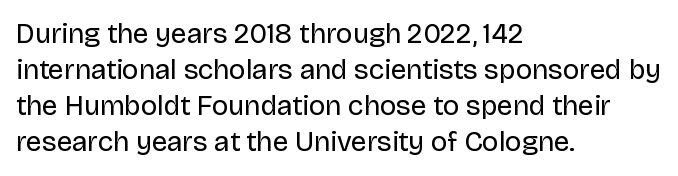
{"serif": "no", "italic": "no", "bold": "no", "weight": "regular", "width": "normal", "stroke_contrast": "low", "x_height": "large", "monospaced": "no", "underline": "no", "align": "left", "line_spacing": "normal", "line_spacing_ratio": 1.29, "letter_spacing": "normal", "letter_spacing_em": 0.0, "glyph_px": 28}
